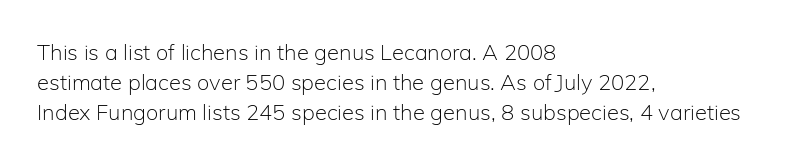
Q: Is the text bold? A: No.
Q: Is the text italic (slanted)? A: No, it is upright.
Q: Is the text underlined? A: No.
Q: How is the paragraph aligned? A: Left-aligned.
Q: Is the spacing between letters normal or unusually wide? A: Normal.
Q: Is the spacing between lines tight, normal or loose? A: Normal.
